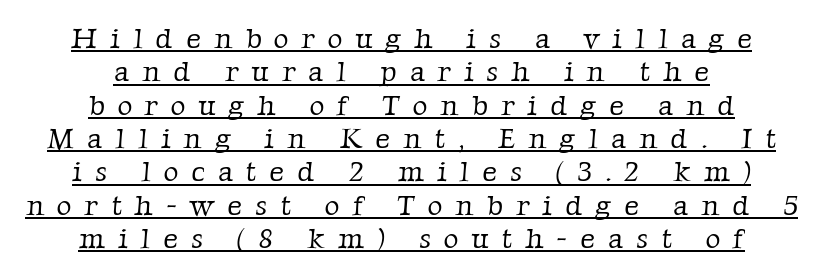
{"serif": "yes", "bold": "no", "weight": "light", "width": "normal", "stroke_contrast": "low", "x_height": "medium", "monospaced": "no", "underline": "yes", "align": "center", "line_spacing": "tight", "line_spacing_ratio": 1.15, "letter_spacing": "wide", "letter_spacing_em": 0.45, "glyph_px": 29}
